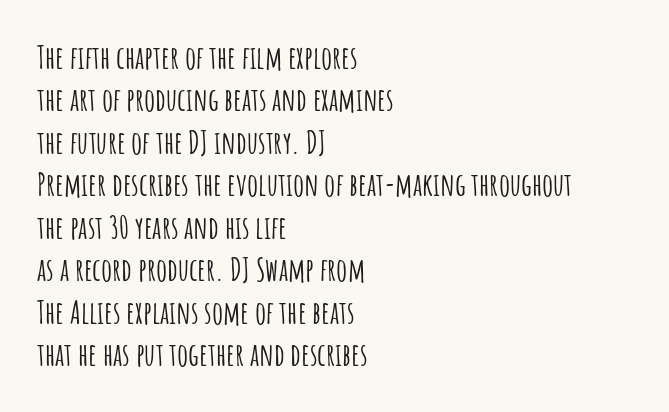
{"serif": "no", "italic": "no", "width": "condensed", "stroke_contrast": "low", "x_height": "large", "monospaced": "no", "underline": "no", "align": "left", "line_spacing": "normal", "line_spacing_ratio": 1.37, "letter_spacing": "normal", "letter_spacing_em": 0.0, "glyph_px": 31}
